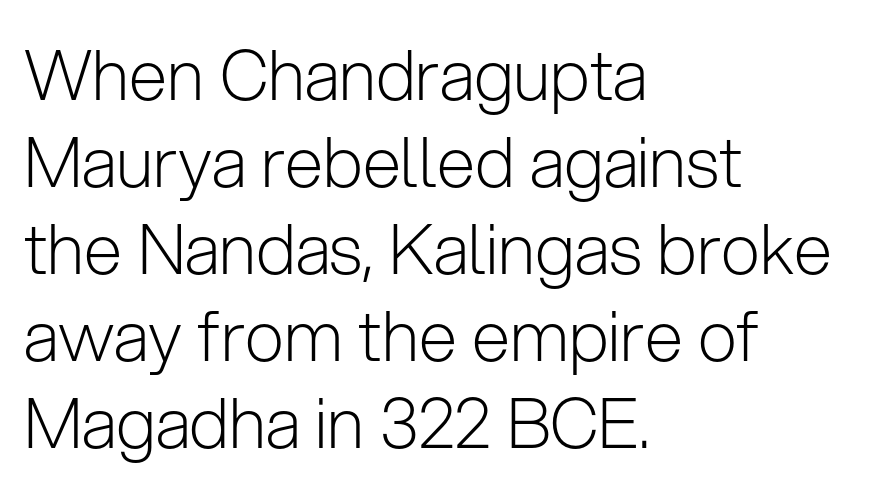
Italic? Not at all — the glyphs are vertical. The strokes carry an ordinary text weight at most. The compositor pushed each line to the left boundary. Proportional: the letters do not fall into vertical columns.
